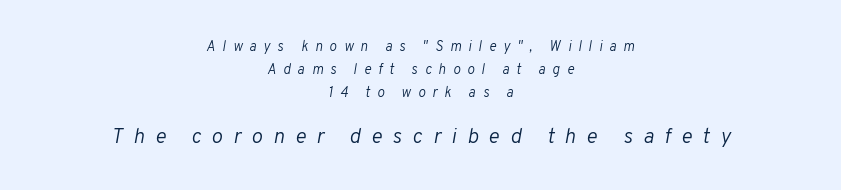
Every row of glyphs is offset so its center matches the block's center. In terms of posture, this sample is oblique. Short note: letters widely spaced. Bigger letters appear in the bottom chunk; the top chunk is reduced.
